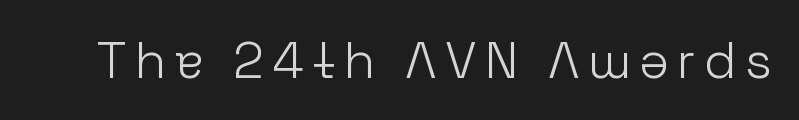
Q: Is the text bold? A: No.
Q: Is the text italic (slanted)? A: No, it is upright.
Q: Is the typeface a serif or a sans-serif typeface? A: Sans-serif.
Q: Is the text underlined? A: No.
Q: Width (condensed, normal, or wide)? A: Normal.
Q: Stroke contrast? A: Low.
Q: x-height? A: Medium.
Q: Monospaced? A: No.
